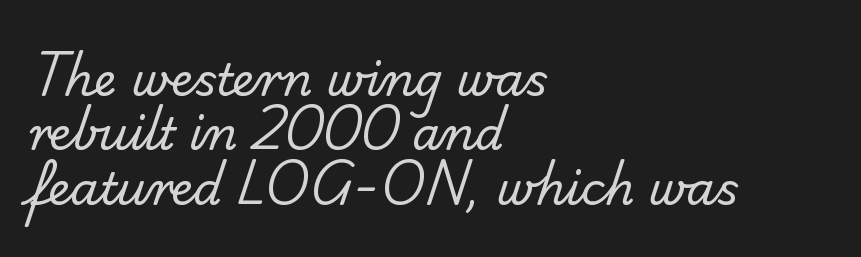
{"serif": "no", "bold": "no", "weight": "regular", "width": "normal", "stroke_contrast": "low", "x_height": "small", "monospaced": "no", "underline": "no", "align": "left", "line_spacing_ratio": 1.21, "letter_spacing": "normal", "letter_spacing_em": 0.0, "glyph_px": 45}
